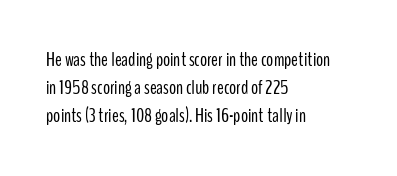
The image shows 20 px text type, upright; set left-aligned, normal line spacing (1.4x), normal letter spacing, not underlined.
